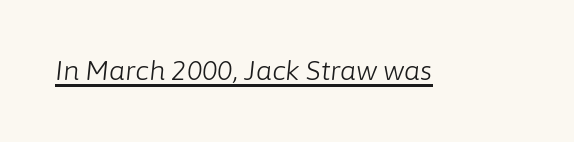
{"italic": "yes", "lean": "right", "slant_degrees": 6, "bold": "no", "underline": "yes", "letter_spacing": "normal", "letter_spacing_em": 0.0, "glyph_px": 26}
